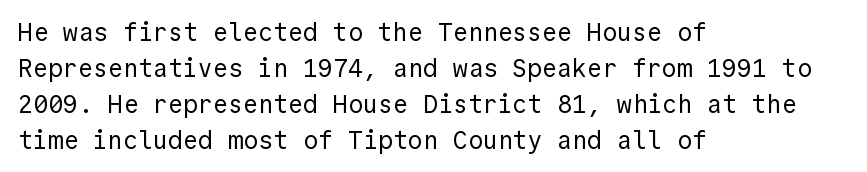
The image shows 25 px text type, upright; set left-aligned, normal line spacing (1.44x), normal letter spacing, not underlined.
